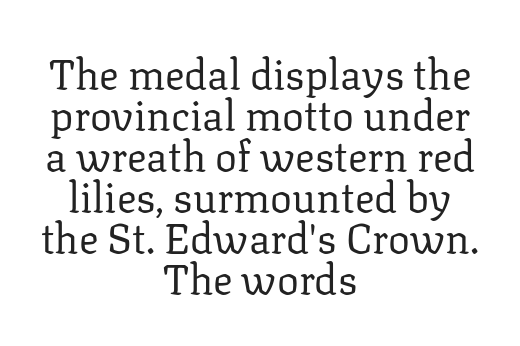
Typeset on center — no edge is straight. Does the leading feel generous? Not at all — it's pinched. Proportional: the letters do not fall into vertical columns. Notice how the stems are strictly vertical — no italics here. Ink coverage per letter is moderate at most.
